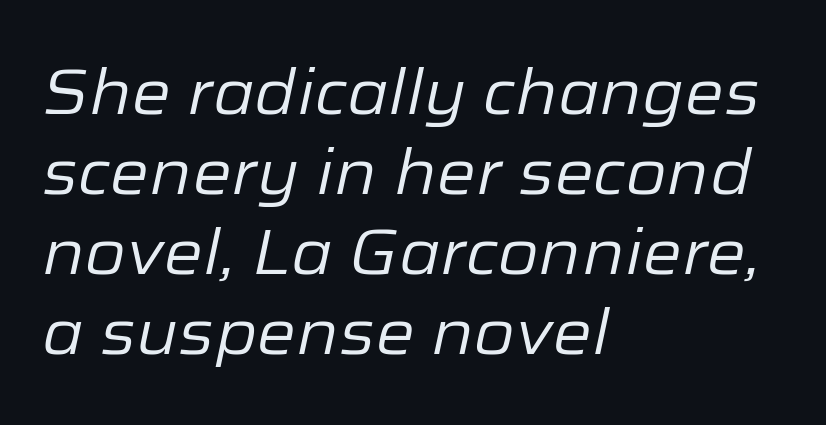
These lines are set flush left with a ragged right edge. Lines of text with bare space underneath. Is this a fixed-width face? No — the glyphs have proportional, varying widths. A typesetter would mark this as italic. Letter spacing: default. The designer left line spacing at the default.
